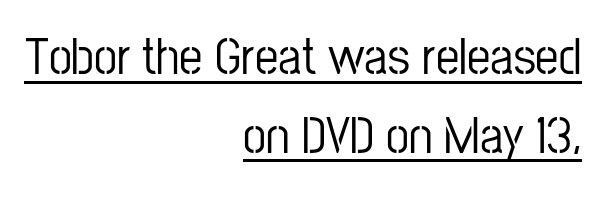
Note the varied advance widths — an 'i' is clearly narrower than an 'm'. A rule runs beneath these lines of type. Letter spacing: default. What kind of face is this? One without serifs — a sans. The designer left line spacing at the default.
